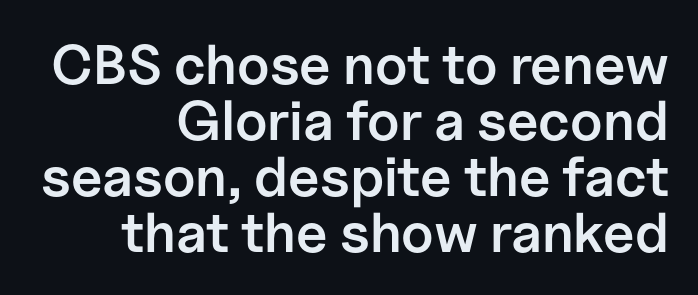
Q: Is the text bold? A: Semi-bold.
Q: Is the text italic (slanted)? A: No, it is upright.
Q: Is the typeface a serif or a sans-serif typeface? A: Sans-serif.
Q: Is the text underlined? A: No.
Q: How is the paragraph aligned? A: Right-aligned.
Q: Is the spacing between letters normal or unusually wide? A: Normal.
Q: Is the spacing between lines tight, normal or loose? A: Tight.
Q: Width (condensed, normal, or wide)? A: Normal.
Q: Stroke contrast? A: Low.
Q: x-height? A: Medium.
Q: Monospaced? A: No.
